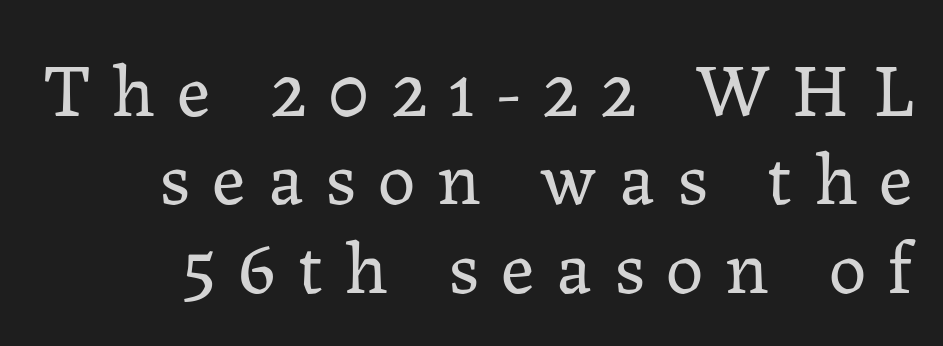
{"serif": "yes", "italic": "no", "bold": "no", "weight": "regular", "width": "normal", "stroke_contrast": "low", "x_height": "medium", "monospaced": "no", "underline": "no", "line_spacing_ratio": 1.18, "letter_spacing": "wide", "letter_spacing_em": 0.29, "glyph_px": 75}
